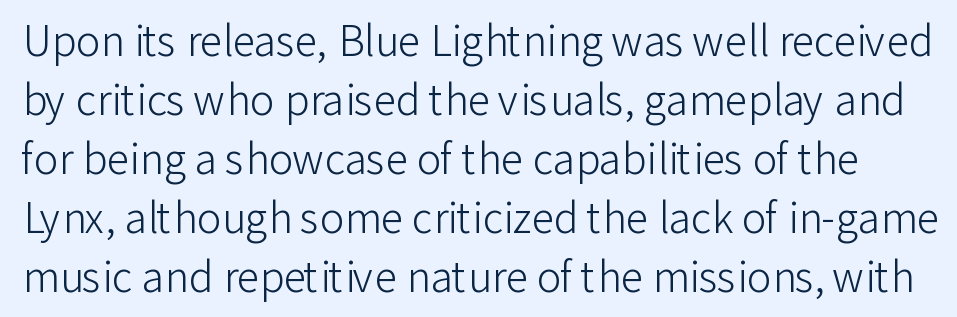
The image shows 41 px light sans-serif type, upright; set normal line spacing (1.44x), normal letter spacing, not underlined; low stroke contrast and a medium x-height.
